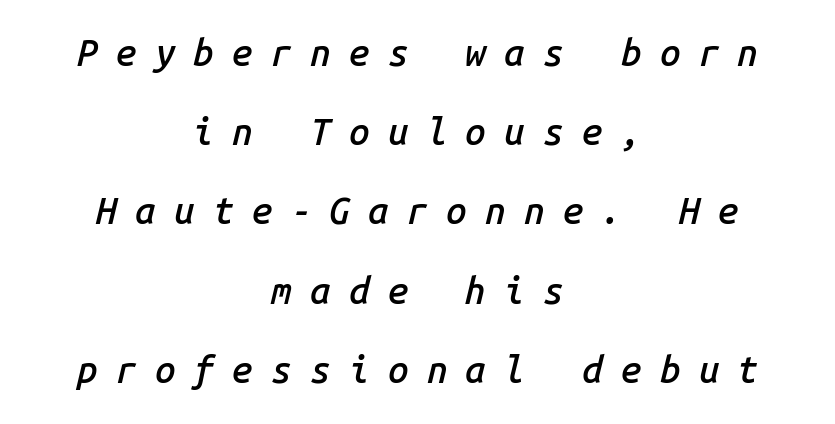
{"italic": "yes", "lean": "right", "slant_degrees": 14, "bold": "semi", "weight": "semibold", "width": "normal", "stroke_contrast": "low", "x_height": "medium", "monospaced": "yes", "underline": "no", "align": "center", "line_spacing": "loose", "line_spacing_ratio": 2.14, "letter_spacing": "wide", "letter_spacing_em": 0.49, "glyph_px": 37}
